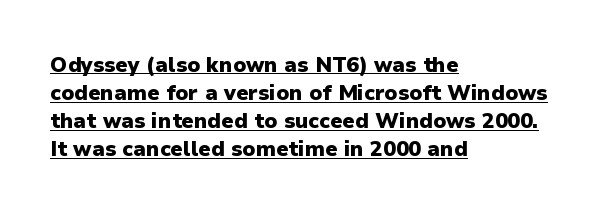
{"italic": "no", "bold": "yes", "underline": "yes", "align": "left", "line_spacing": "normal", "line_spacing_ratio": 1.34, "letter_spacing": "normal", "letter_spacing_em": 0.0, "glyph_px": 21}
